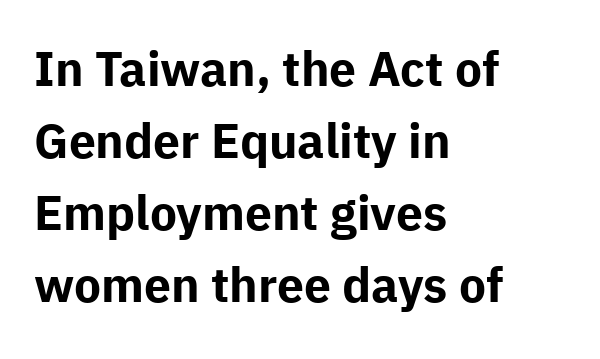
{"serif": "no", "italic": "no", "bold": "yes", "weight": "bold", "width": "normal", "stroke_contrast": "low", "x_height": "medium", "monospaced": "no", "underline": "no", "align": "left", "line_spacing": "normal", "line_spacing_ratio": 1.5, "letter_spacing": "normal", "letter_spacing_em": 0.0, "glyph_px": 48}
